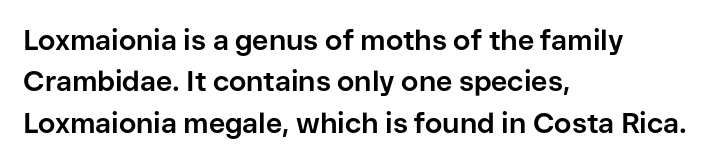
Q: Is the text bold? A: Yes.
Q: Is the text italic (slanted)? A: No, it is upright.
Q: Is the typeface a serif or a sans-serif typeface? A: Sans-serif.
Q: Is the text underlined? A: No.
Q: How is the paragraph aligned? A: Left-aligned.
Q: Is the spacing between letters normal or unusually wide? A: Normal.
Q: Is the spacing between lines tight, normal or loose? A: Normal.
Q: Width (condensed, normal, or wide)? A: Normal.
Q: Stroke contrast? A: Low.
Q: x-height? A: Medium.
Q: Monospaced? A: No.
